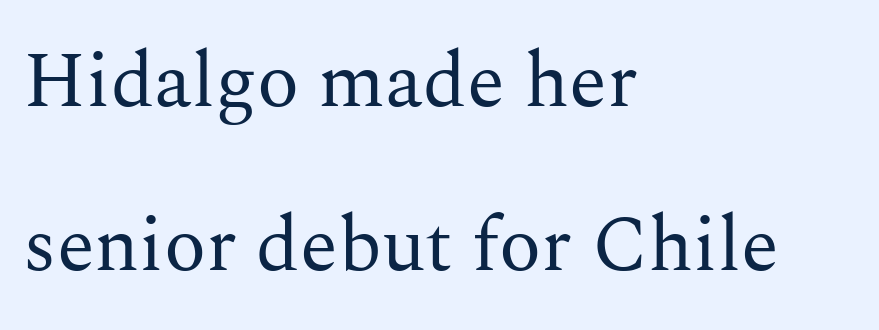
{"serif": "yes", "italic": "no", "bold": "no", "weight": "regular", "width": "normal", "stroke_contrast": "medium", "x_height": "medium", "monospaced": "no", "underline": "no", "align": "left", "line_spacing": "loose", "line_spacing_ratio": 2.1, "letter_spacing": "normal", "letter_spacing_em": 0.0, "glyph_px": 78}
